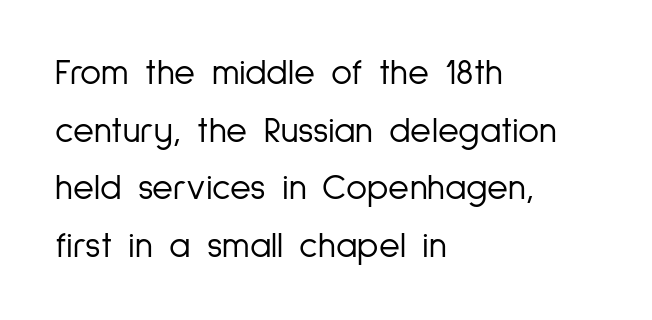
No chunkiness to these letters — they're not bold. The paragraph has a hard left edge and a soft right edge. Regular leading. Proportional: the letters do not fall into vertical columns. Underline: absent. These lines were composed using upright roman letters.
